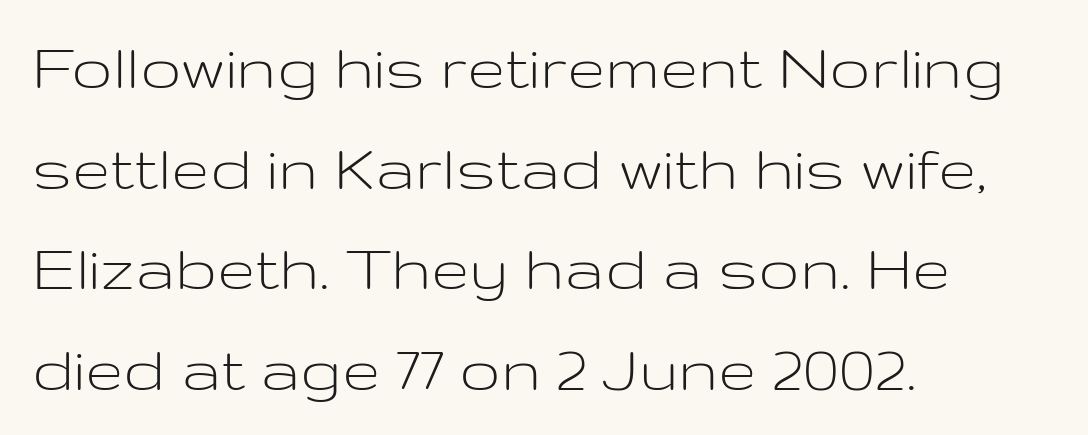
The image shows 69 px light, wide sans-serif type, upright; set left-aligned, normal line spacing (1.46x), normal letter spacing, not underlined; low stroke contrast and a medium x-height.
